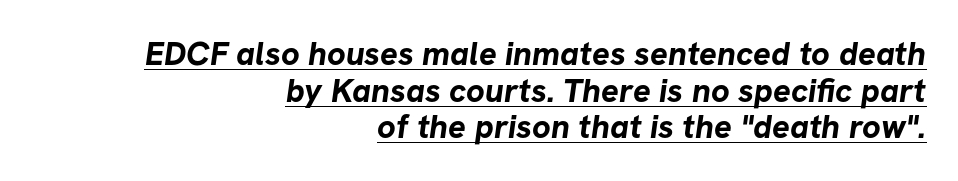
Rows of type sit shoulder to shoulder in the vertical direction. The type is set solid horizontally, with unmodified tracking. Nothing sits at the stroke ends, so this counts as sans-serif. Somebody hit Ctrl+U on this one — the words are underlined. Typographic density is high because the face is bold.
